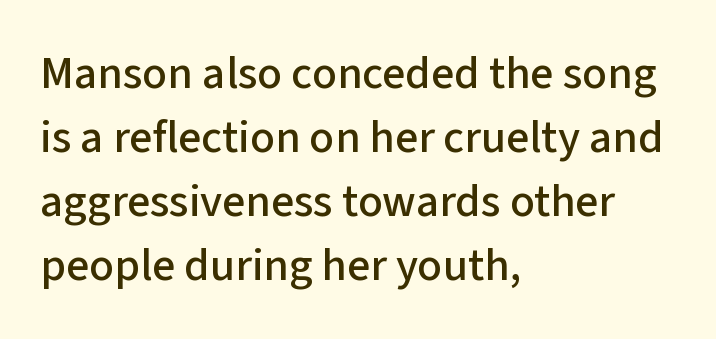
{"serif": "no", "italic": "no", "width": "normal", "stroke_contrast": "low", "x_height": "medium", "monospaced": "no", "underline": "no", "align": "left", "line_spacing": "normal", "line_spacing_ratio": 1.39, "letter_spacing": "normal", "letter_spacing_em": 0.0, "glyph_px": 46}
